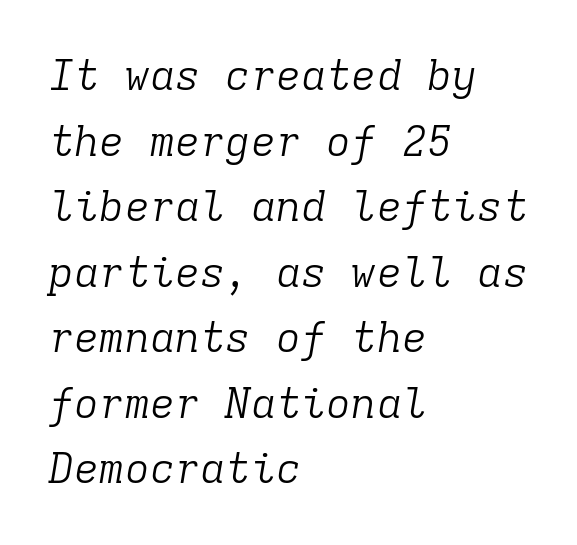
The image shows 42 px light serif type, italic (leaning right), monospaced; set left-aligned, normal line spacing (1.56x), normal letter spacing, not underlined; low stroke contrast and a medium x-height.
